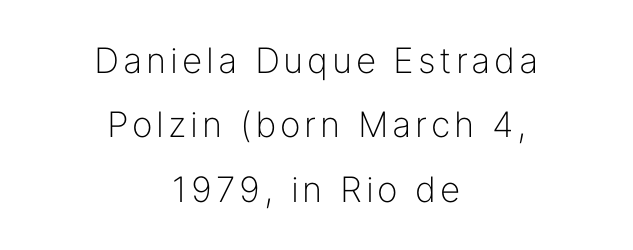
Q: Is the text bold? A: No.
Q: Is the text italic (slanted)? A: No, it is upright.
Q: Is the typeface a serif or a sans-serif typeface? A: Sans-serif.
Q: Is the text underlined? A: No.
Q: How is the paragraph aligned? A: Centered.
Q: Width (condensed, normal, or wide)? A: Normal.
Q: Stroke contrast? A: Low.
Q: x-height? A: Medium.
Q: Monospaced? A: No.
